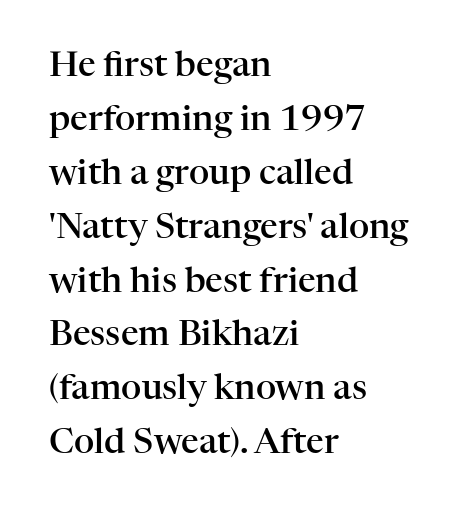
The image shows 35 px semibold serif type, upright; set left-aligned, normal line spacing (1.54x), normal letter spacing, not underlined; high stroke contrast and a medium x-height.
